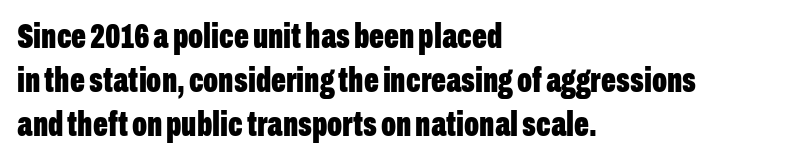
The image shows 35 px bold, condensed sans-serif type, upright; set left-aligned, normal line spacing (1.26x), normal letter spacing, not underlined; low stroke contrast and a medium x-height.
